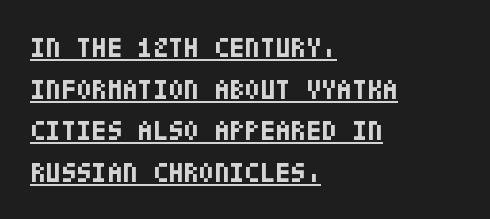
In terms of leading, this rendering sits right in the middle. Nobody touched the tracking dial on this one. Font category for this specimen: sans-serif. The passage is arranged the way most books set body copy — flush left. Heft: maximum for text — a bold.
